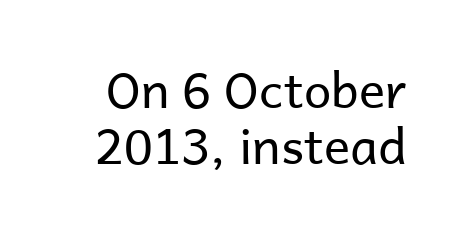
The image shows 49 px regular-weight sans-serif type, upright; set tight line spacing (1.14x), normal letter spacing, not underlined; low stroke contrast and a medium x-height.
